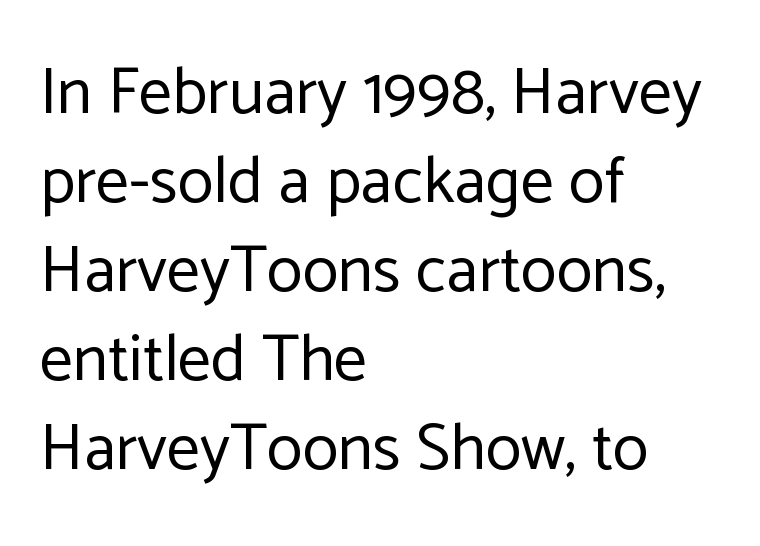
Q: Is the text bold? A: No.
Q: Is the text italic (slanted)? A: No, it is upright.
Q: Is the typeface a serif or a sans-serif typeface? A: Sans-serif.
Q: Is the text underlined? A: No.
Q: How is the paragraph aligned? A: Left-aligned.
Q: Is the spacing between letters normal or unusually wide? A: Normal.
Q: Is the spacing between lines tight, normal or loose? A: Normal.
Q: Width (condensed, normal, or wide)? A: Normal.
Q: Stroke contrast? A: Low.
Q: x-height? A: Medium.
Q: Monospaced? A: No.
